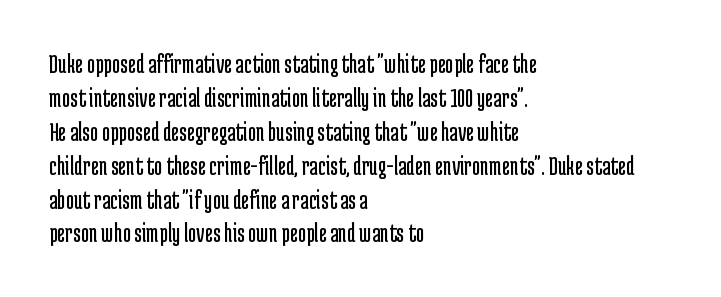
Q: Is the text bold? A: No.
Q: Is the text italic (slanted)? A: No, it is upright.
Q: Is the typeface a serif or a sans-serif typeface? A: Sans-serif.
Q: Is the text underlined? A: No.
Q: How is the paragraph aligned? A: Left-aligned.
Q: Is the spacing between letters normal or unusually wide? A: Normal.
Q: Width (condensed, normal, or wide)? A: Condensed.
Q: Stroke contrast? A: Low.
Q: x-height? A: Medium.
Q: Monospaced? A: No.
